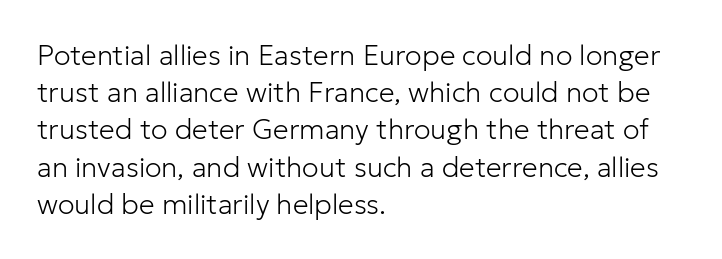
{"serif": "no", "italic": "no", "bold": "no", "weight": "light", "width": "normal", "stroke_contrast": "low", "x_height": "medium", "monospaced": "no", "underline": "no", "align": "left", "line_spacing": "normal", "line_spacing_ratio": 1.33, "letter_spacing": "normal", "letter_spacing_em": 0.0, "glyph_px": 28}
